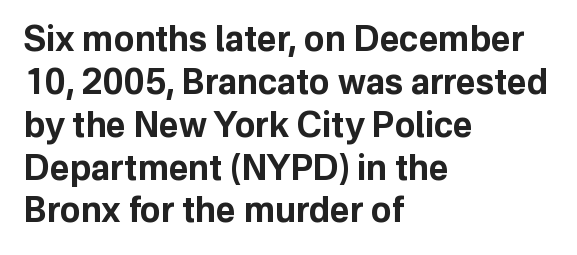
Q: Is the text bold? A: Yes.
Q: Is the text italic (slanted)? A: No, it is upright.
Q: Is the typeface a serif or a sans-serif typeface? A: Sans-serif.
Q: Is the text underlined? A: No.
Q: How is the paragraph aligned? A: Left-aligned.
Q: Is the spacing between letters normal or unusually wide? A: Normal.
Q: Is the spacing between lines tight, normal or loose? A: Normal.
Q: Width (condensed, normal, or wide)? A: Normal.
Q: Stroke contrast? A: Low.
Q: x-height? A: Medium.
Q: Monospaced? A: No.
